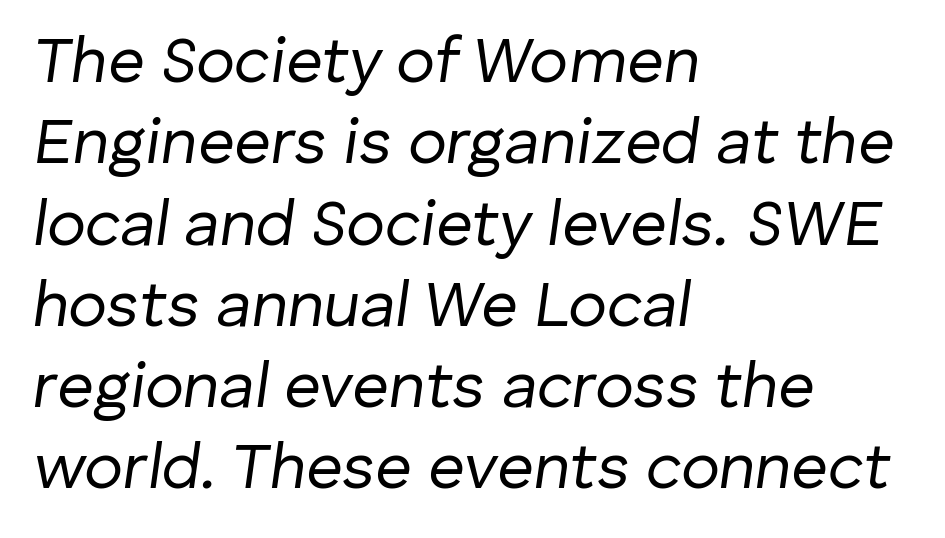
The passage shown is not bold in any degree. Between one letter and the next there's only the usual sliver of space. This sample has the flowing, uneven cadence of proportional lettering. The space beneath each line is pristine and unruled. Does the copy run flush right? No — it runs flush left. The glyphs look as if they've been sheared to an angle.
